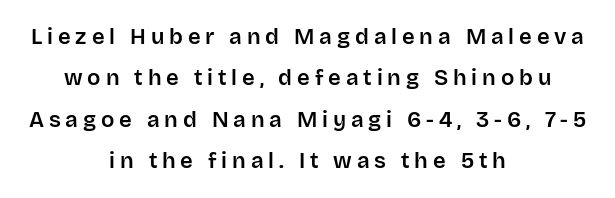
Q: Is the text italic (slanted)? A: No, it is upright.
Q: Is the text underlined? A: No.
Q: How is the paragraph aligned? A: Centered.
Q: Is the spacing between letters normal or unusually wide? A: Unusually wide.
